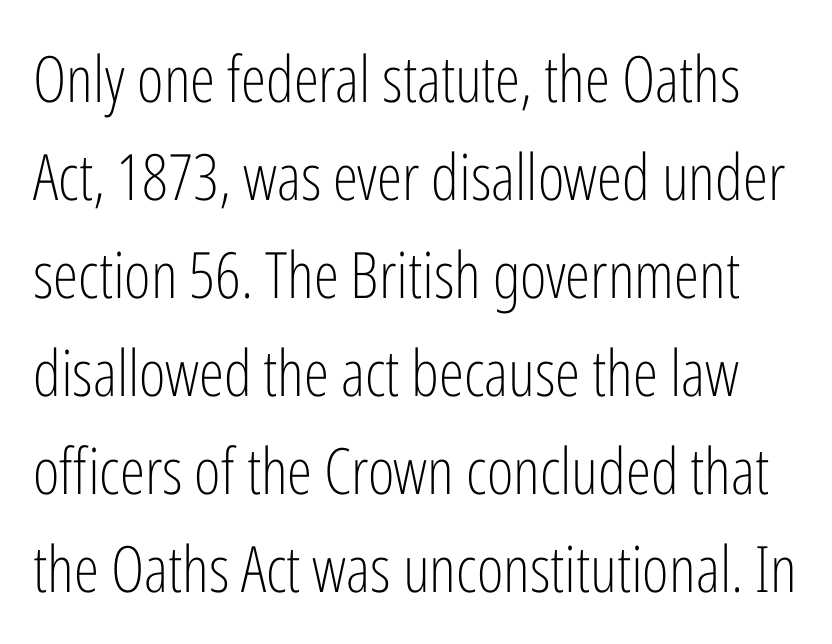
Q: Is the text bold? A: No.
Q: Is the text italic (slanted)? A: No, it is upright.
Q: Is the typeface a serif or a sans-serif typeface? A: Sans-serif.
Q: Is the text underlined? A: No.
Q: Is the spacing between letters normal or unusually wide? A: Normal.
Q: Is the spacing between lines tight, normal or loose? A: Normal.
Q: Width (condensed, normal, or wide)? A: Condensed.
Q: Stroke contrast? A: Low.
Q: x-height? A: Medium.
Q: Monospaced? A: No.
